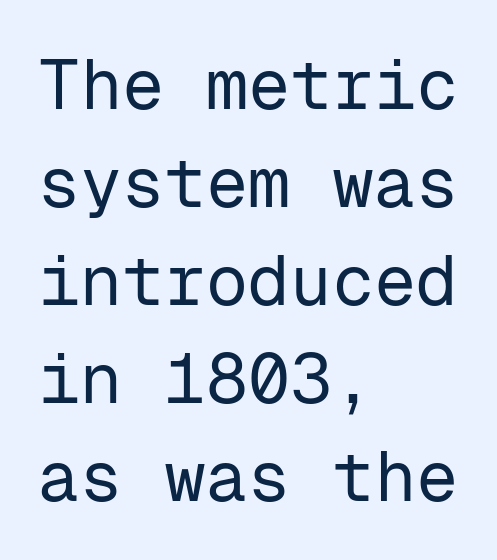
Weight class: somewhere from thin through regular. Regarding serifs, this sample does without them. Characters follow at the spacing the type designer built in. Check under the words: just untouched page.
